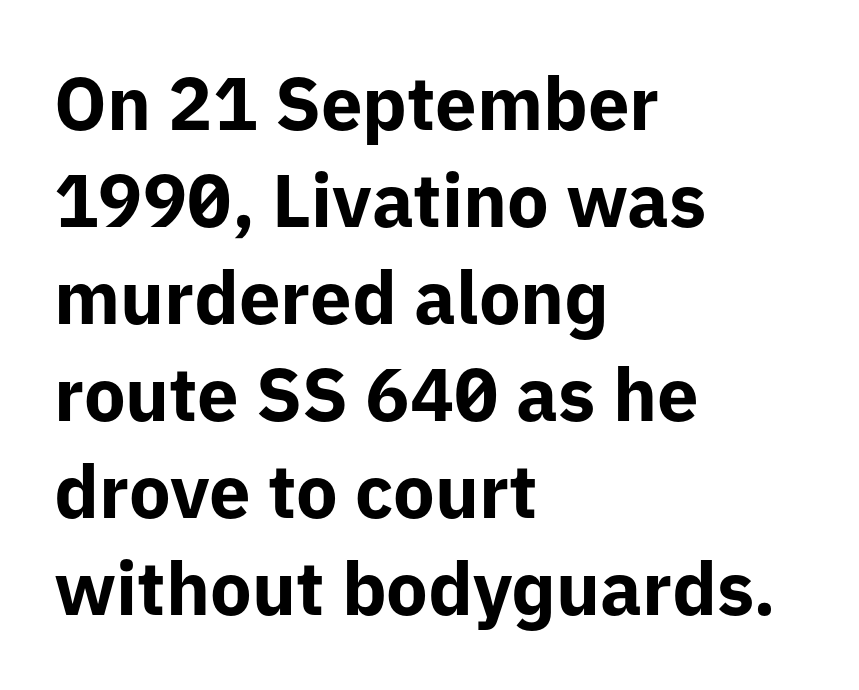
The image shows 74 px bold sans-serif type, upright; set left-aligned, normal line spacing (1.31x), normal letter spacing, not underlined; low stroke contrast and a medium x-height.
